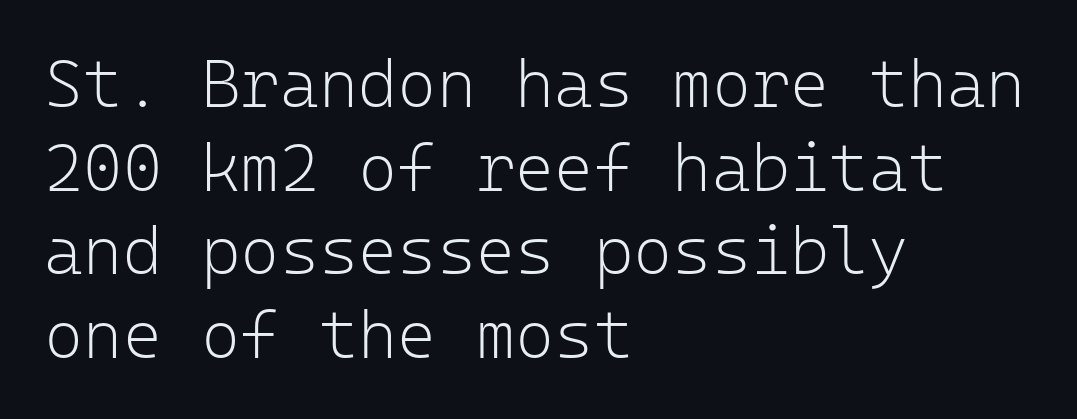
Is there any slant? The stems are plumb. Plain, unruled lines of type. Layout note: lines flush left. The line-height multiplier appears to be the usual default. Monospaced: the letters line up in strict vertical columns.
